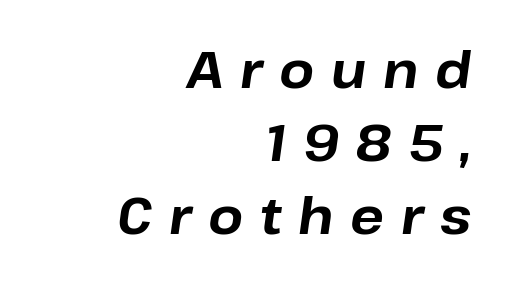
Q: Is the text bold? A: Yes.
Q: Is the text italic (slanted)? A: Yes, it leans right by about 8 degrees.
Q: Is the text underlined? A: No.
Q: How is the paragraph aligned? A: Right-aligned.
Q: Is the spacing between letters normal or unusually wide? A: Unusually wide.
Q: Is the spacing between lines tight, normal or loose? A: Normal.
Q: Width (condensed, normal, or wide)? A: Normal.
Q: Stroke contrast? A: Low.
Q: x-height? A: Medium.
Q: Monospaced? A: No.
